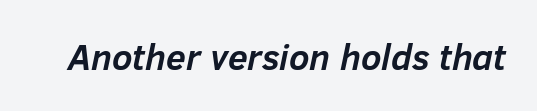
The image shows 36 px semibold type, italic (leaning right); set normal letter spacing, not underlined; low stroke contrast and a medium x-height.
